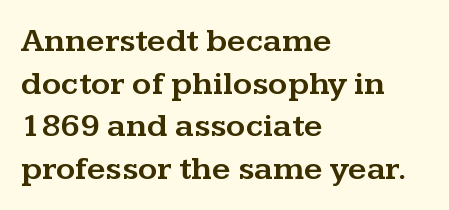
The space beneath each line is pristine and unruled. Varying glyph widths throughout — classic text-font behaviour. The font family rendered here belongs to the serif group. Normally led — the rows are evenly, conventionally spaced.
